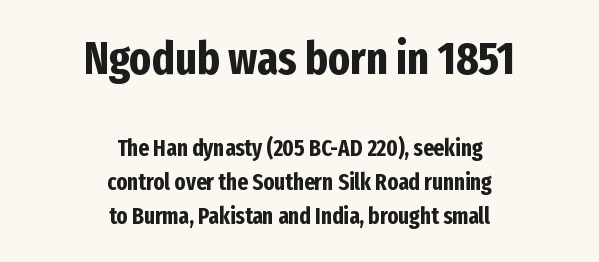
Q: Is the text bold? A: Yes.
Q: Is the text italic (slanted)? A: No, it is upright.
Q: Is the typeface a serif or a sans-serif typeface? A: Sans-serif.
Q: Is the text underlined? A: No.
Q: How is the paragraph aligned? A: Centered.
Q: Is the spacing between letters normal or unusually wide? A: Normal.
Q: Is the spacing between lines tight, normal or loose? A: Normal.
Q: Which block of text is set in a larger size, the first (top) or the second (bottom)? A: The first (top) one.
Q: Width (condensed, normal, or wide)? A: Condensed.
Q: Stroke contrast? A: Low.
Q: x-height? A: Medium.
Q: Monospaced? A: No.
